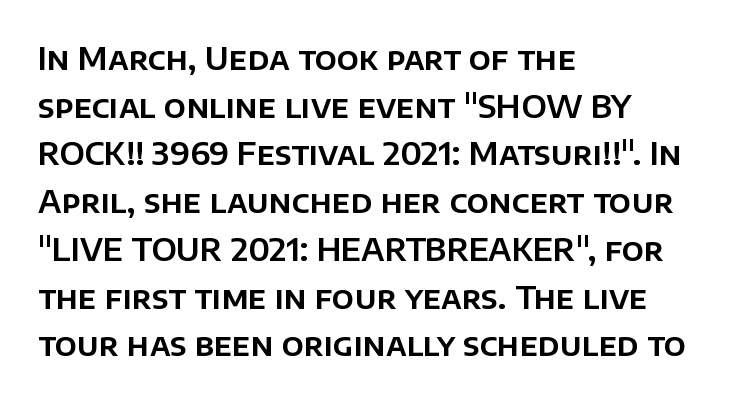
The image shows 31 px sans-serif type, upright; set left-aligned, normal line spacing (1.54x), normal letter spacing, not underlined; low stroke contrast and a large x-height.
